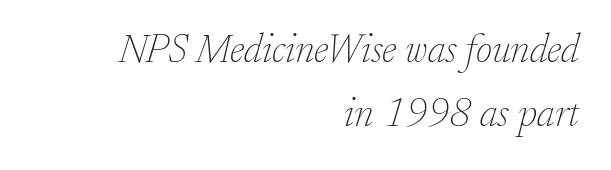
Q: Is the text bold? A: No.
Q: Is the text italic (slanted)? A: Yes, it leans right by about 17 degrees.
Q: Is the typeface a serif or a sans-serif typeface? A: Serif.
Q: Is the text underlined? A: No.
Q: How is the paragraph aligned? A: Right-aligned.
Q: Is the spacing between letters normal or unusually wide? A: Normal.
Q: Is the spacing between lines tight, normal or loose? A: Normal.
Q: Width (condensed, normal, or wide)? A: Normal.
Q: Stroke contrast? A: Low.
Q: x-height? A: Small.
Q: Monospaced? A: No.
